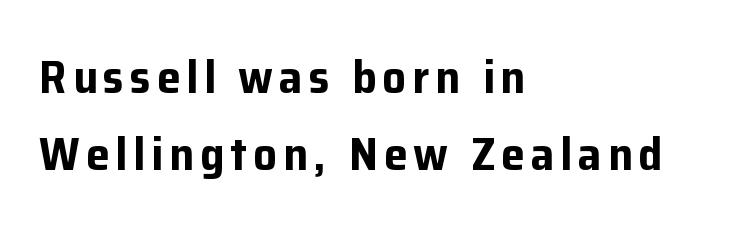
{"serif": "no", "italic": "no", "bold": "yes", "weight": "bold", "width": "normal", "stroke_contrast": "low", "x_height": "medium", "monospaced": "no", "underline": "no", "align": "left", "line_spacing": "normal", "line_spacing_ratio": 1.63, "glyph_px": 47}
